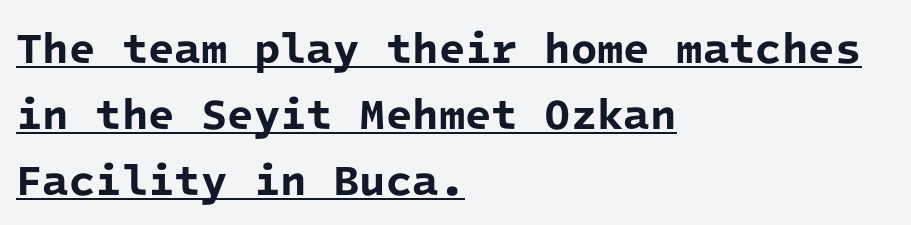
Nothing unusual about the tracking: characters are spaced as the font intends. Is the block centered? No — it sits flush against the left margin. In terms of letterform style, serifs are entirely absent. The block of text has a typical density, with ordinary space between rows.
